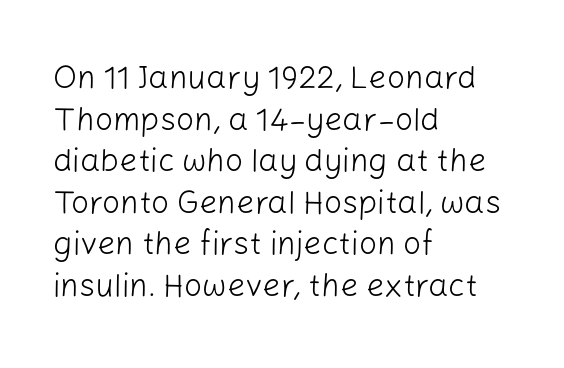
{"serif": "no", "italic": "no", "bold": "no", "weight": "light", "width": "normal", "stroke_contrast": "low", "x_height": "medium", "monospaced": "no", "underline": "no", "align": "left", "line_spacing": "normal", "line_spacing_ratio": 1.3, "letter_spacing": "normal", "letter_spacing_em": 0.0, "glyph_px": 32}
